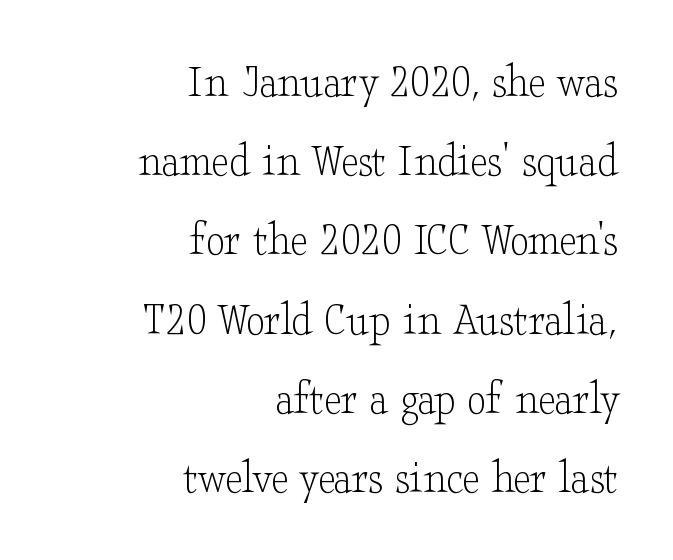
Layout note: lines flush right. Looks like regular typesetting: each glyph gets only the width it needs. A serif font was chosen for this passage. Does extra space separate the letters? No, they use regular spacing.
